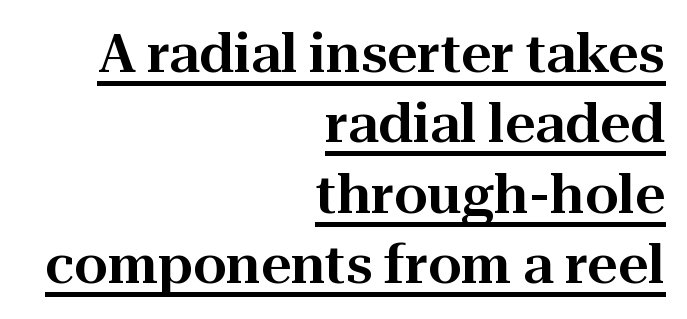
Italic? Not at all — the glyphs are vertical. Glance below the letters and you will spot a drawn line. One glance says typical: line gaps are just what's usual. The passage shown is typed in a proportional face where columns would drift. Yep, those are serifs on the letters.
